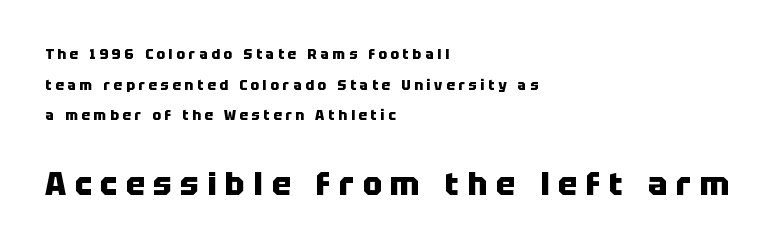
Q: Is the text bold? A: Yes.
Q: Is the text italic (slanted)? A: No, it is upright.
Q: Is the typeface a serif or a sans-serif typeface? A: Sans-serif.
Q: Is the text underlined? A: No.
Q: How is the paragraph aligned? A: Left-aligned.
Q: Is the spacing between letters normal or unusually wide? A: Unusually wide.
Q: Is the spacing between lines tight, normal or loose? A: Loose.
Q: Which block of text is set in a larger size, the first (top) or the second (bottom)? A: The second (bottom) one.
Q: Width (condensed, normal, or wide)? A: Normal.
Q: Stroke contrast? A: Low.
Q: x-height? A: Large.
Q: Monospaced? A: No.
